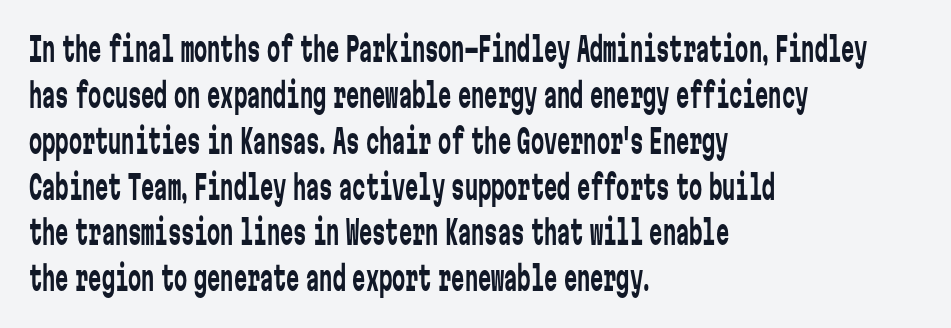
Q: Is the text bold? A: No.
Q: Is the text italic (slanted)? A: No, it is upright.
Q: Is the typeface a serif or a sans-serif typeface? A: Sans-serif.
Q: Is the text underlined? A: No.
Q: How is the paragraph aligned? A: Left-aligned.
Q: Is the spacing between letters normal or unusually wide? A: Normal.
Q: Is the spacing between lines tight, normal or loose? A: Normal.
Q: Width (condensed, normal, or wide)? A: Condensed.
Q: Stroke contrast? A: Low.
Q: x-height? A: Medium.
Q: Monospaced? A: Yes.
